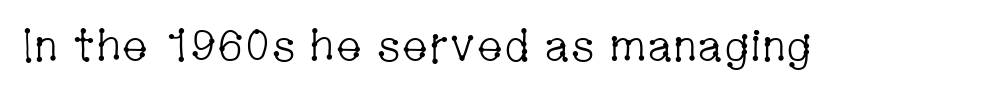
Q: Is the text bold? A: No.
Q: Is the text italic (slanted)? A: No, it is upright.
Q: Is the typeface a serif or a sans-serif typeface? A: Serif.
Q: Is the text underlined? A: No.
Q: Is the spacing between letters normal or unusually wide? A: Normal.
Q: Width (condensed, normal, or wide)? A: Condensed.
Q: Stroke contrast? A: Low.
Q: x-height? A: Medium.
Q: Monospaced? A: No.
